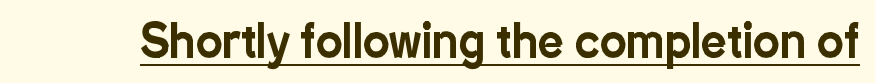
Q: Is the text italic (slanted)? A: No, it is upright.
Q: Is the typeface a serif or a sans-serif typeface? A: Sans-serif.
Q: Is the text underlined? A: Yes.
Q: Is the spacing between letters normal or unusually wide? A: Normal.
Q: Width (condensed, normal, or wide)? A: Condensed.
Q: Stroke contrast? A: Low.
Q: x-height? A: Medium.
Q: Monospaced? A: No.
